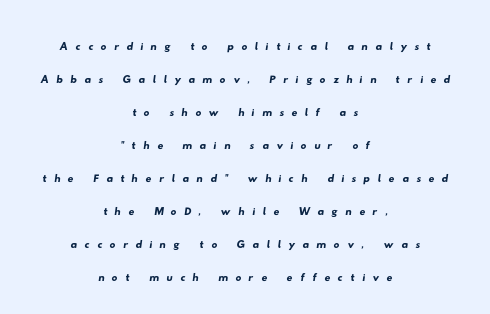
Horizontal bands of white between lines are thin slivers. Typeset on center — no edge is straight. Words appear elongated and porous because spacing is wide. The designer went with a sans here, leaving each stem footless.
